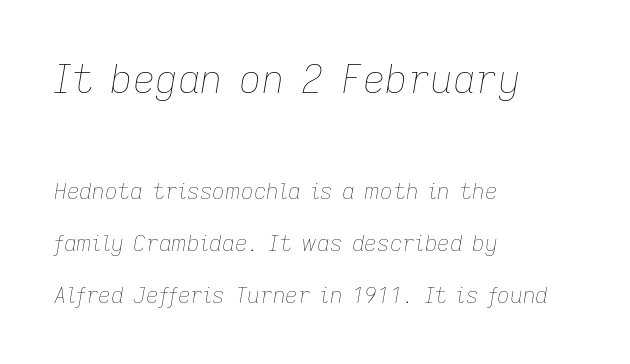
{"italic": "yes", "lean": "right", "slant_degrees": 9, "bold": "no", "weight": "thin", "width": "normal", "stroke_contrast": "low", "x_height": "medium", "monospaced": "no", "underline": "no", "align": "left", "line_spacing": "loose", "line_spacing_ratio": 2.36, "letter_spacing": "normal", "letter_spacing_em": 0.0, "larger_block": "first", "size_ratio": 1.77, "glyph_px": 39}
